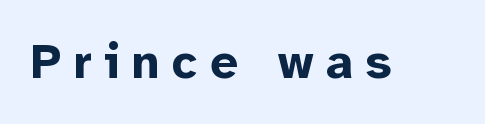
{"serif": "no", "italic": "no", "bold": "yes", "weight": "bold", "width": "normal", "stroke_contrast": "low", "x_height": "medium", "monospaced": "no", "underline": "no", "letter_spacing": "wide", "letter_spacing_em": 0.25, "glyph_px": 49}
